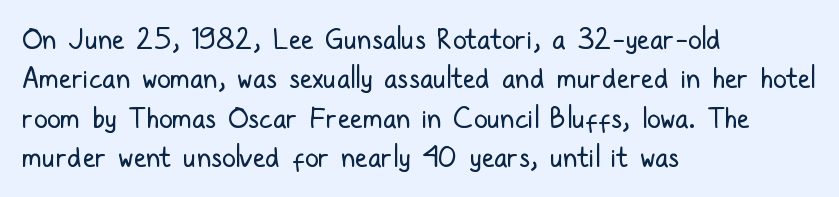
Each letter keeps its own natural width here, so spacing adapts to shape. Is there any slant? The stems are plumb. The strip under each line holds only bare page. The line-height multiplier appears to be the usual default.
